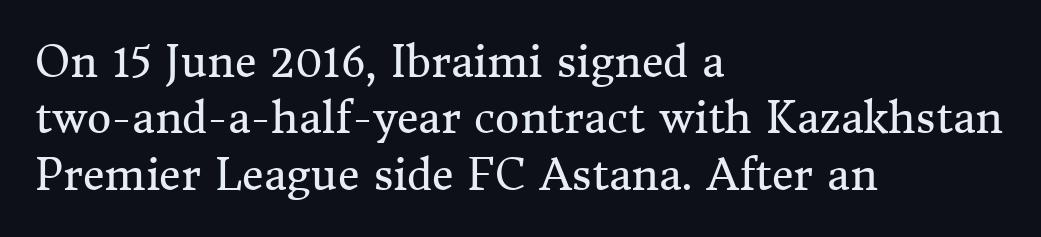
Does the lettering tilt? It doesn't — this is upright. The passage is arranged the way most books set body copy — flush left. Quick note: interline space is typical. A light-to-regular cut is what we see here. Think of a printed novel: that variable character pitch is what you see here. Tracking value appears to be zero — textbook default spacing.
